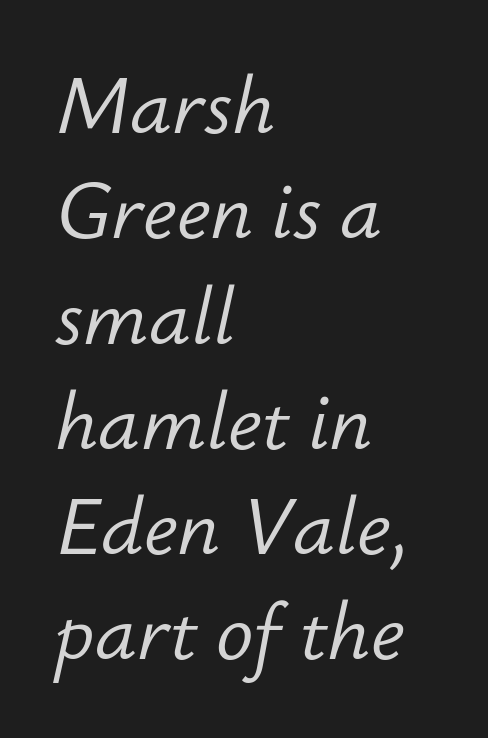
The image shows 78 px light type, italic (leaning right); set left-aligned, normal line spacing (1.35x), normal letter spacing, not underlined; low stroke contrast and a small x-height.
